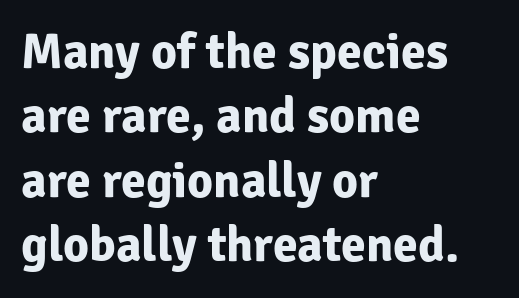
{"serif": "no", "italic": "no", "bold": "yes", "weight": "bold", "width": "normal", "stroke_contrast": "low", "x_height": "medium", "monospaced": "no", "underline": "no", "align": "left", "line_spacing": "normal", "line_spacing_ratio": 1.29, "letter_spacing": "normal", "letter_spacing_em": 0.0, "glyph_px": 50}
